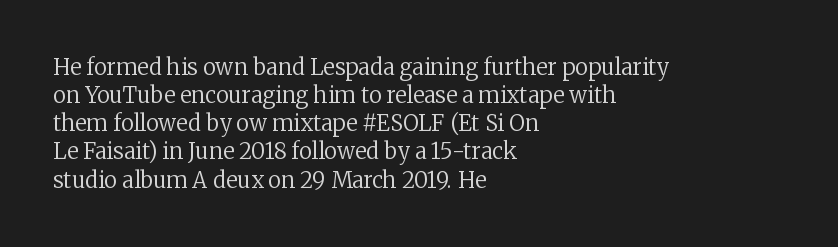
The image shows 22 px text type, upright; set left-aligned, normal line spacing (1.28x), normal letter spacing, not underlined.
